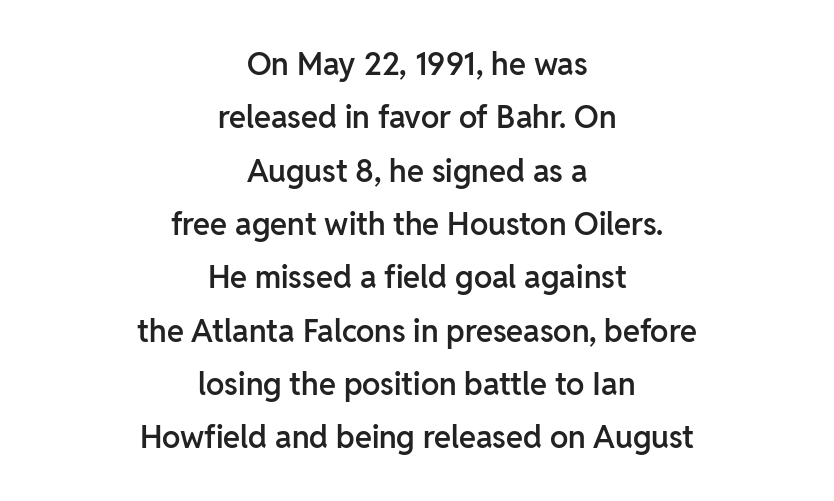
The image shows 31 px semibold sans-serif type, upright; set centered, line spacing 1.72x, normal letter spacing, not underlined; low stroke contrast and a medium x-height.
